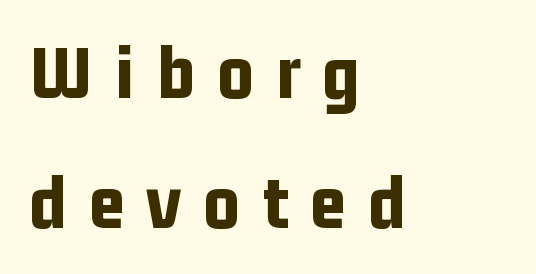
Q: Is the text bold? A: Yes.
Q: Is the text italic (slanted)? A: No, it is upright.
Q: Is the typeface a serif or a sans-serif typeface? A: Sans-serif.
Q: Is the text underlined? A: No.
Q: How is the paragraph aligned? A: Left-aligned.
Q: Is the spacing between letters normal or unusually wide? A: Unusually wide.
Q: Is the spacing between lines tight, normal or loose? A: Normal.
Q: Width (condensed, normal, or wide)? A: Condensed.
Q: Stroke contrast? A: Low.
Q: x-height? A: Medium.
Q: Monospaced? A: No.
